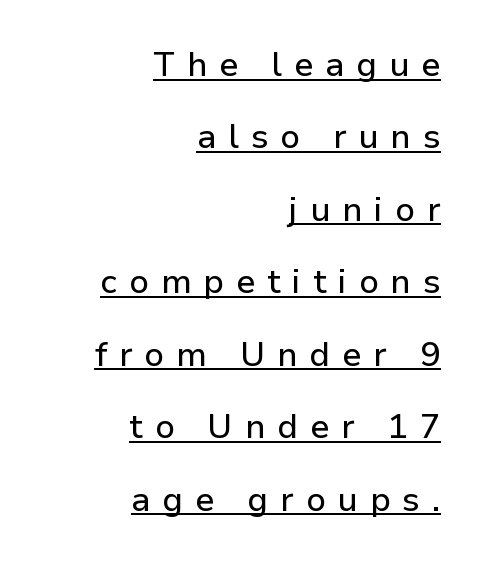
The image shows 34 px sans-serif type, upright; set right-aligned, loose line spacing (2.13x), unusually wide letter spacing (+0.35 em), underlined; low stroke contrast and a medium x-height.
